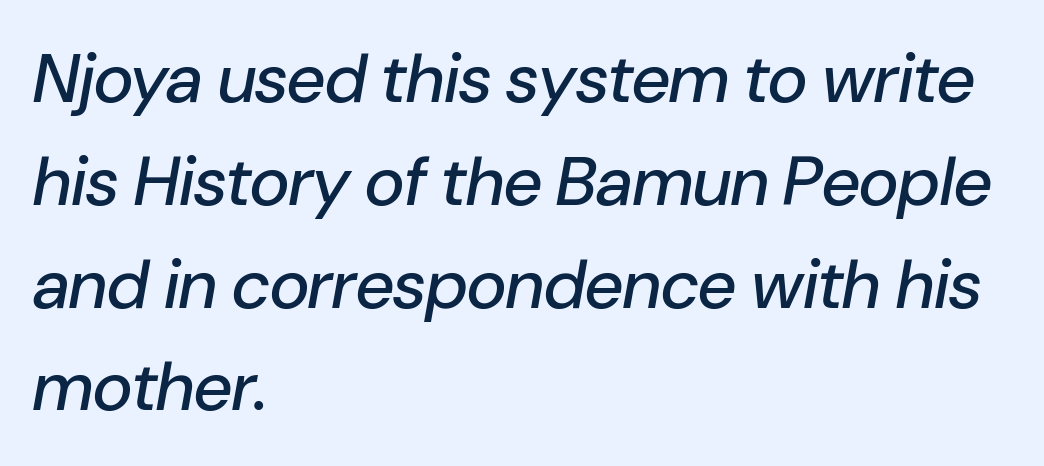
Q: Is the text italic (slanted)? A: Yes, it leans right by about 10 degrees.
Q: Is the text underlined? A: No.
Q: How is the paragraph aligned? A: Left-aligned.
Q: Is the spacing between letters normal or unusually wide? A: Normal.
Q: Is the spacing between lines tight, normal or loose? A: Normal.
Q: Width (condensed, normal, or wide)? A: Normal.
Q: Stroke contrast? A: Low.
Q: x-height? A: Medium.
Q: Monospaced? A: No.
